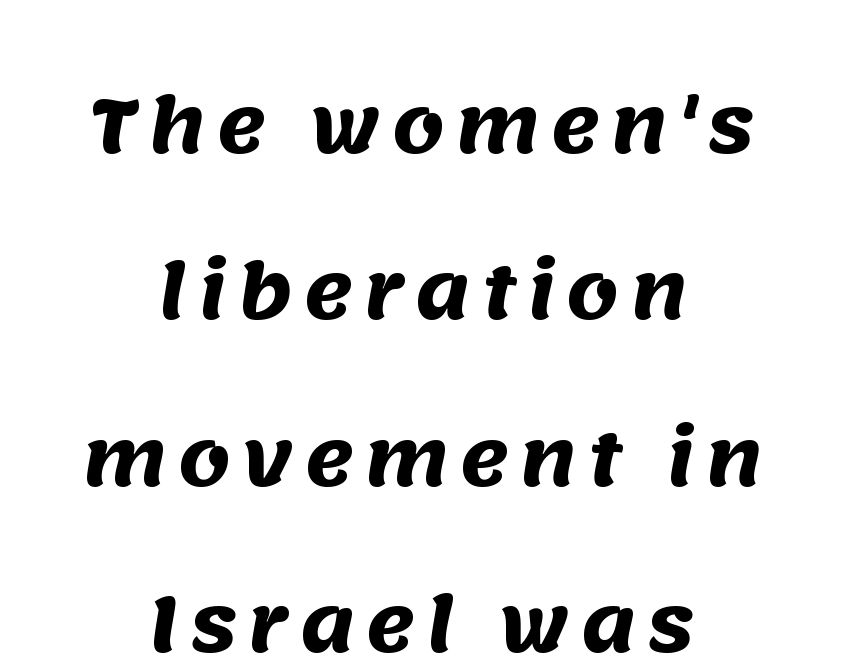
The image shows 74 px heavy sans-serif type; set centered, loose line spacing (2.25x), not underlined; medium stroke contrast and a large x-height.
